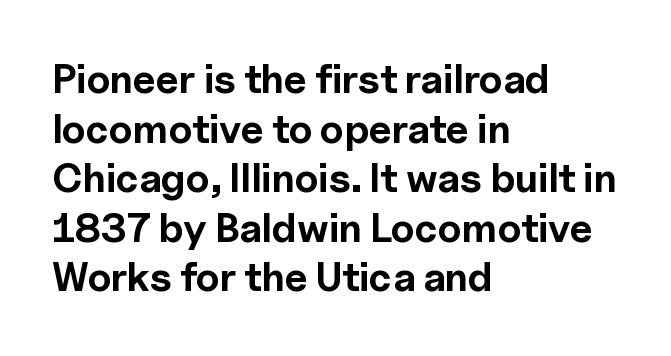
{"serif": "no", "italic": "no", "bold": "yes", "weight": "bold", "width": "normal", "x_height": "medium", "monospaced": "no", "underline": "no", "align": "left", "line_spacing_ratio": 1.24, "letter_spacing": "normal", "letter_spacing_em": 0.0, "glyph_px": 40}
